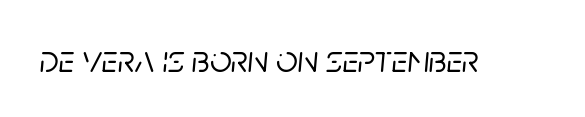
Q: Is the text italic (slanted)? A: Yes, it leans right by about 5 degrees.
Q: Is the text underlined? A: No.
Q: Is the spacing between letters normal or unusually wide? A: Normal.
Q: Width (condensed, normal, or wide)? A: Normal.
Q: Stroke contrast? A: Low.
Q: x-height? A: Large.
Q: Monospaced? A: No.
